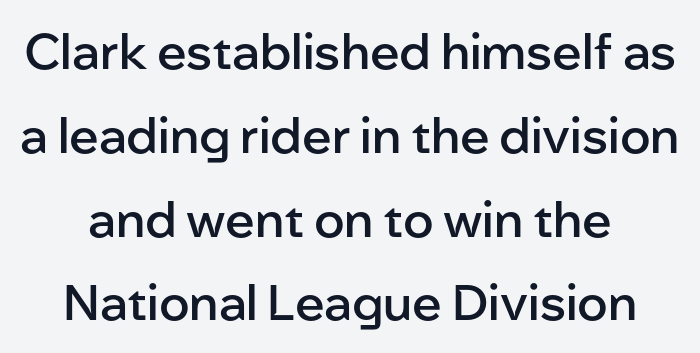
Q: Is the text bold? A: Semi-bold.
Q: Is the text italic (slanted)? A: No, it is upright.
Q: Is the typeface a serif or a sans-serif typeface? A: Sans-serif.
Q: Is the text underlined? A: No.
Q: How is the paragraph aligned? A: Centered.
Q: Is the spacing between letters normal or unusually wide? A: Normal.
Q: Width (condensed, normal, or wide)? A: Normal.
Q: Stroke contrast? A: Low.
Q: x-height? A: Medium.
Q: Monospaced? A: No.
